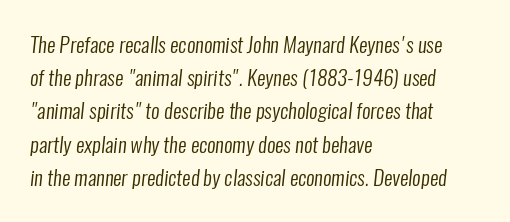
Q: Is the text bold? A: No.
Q: Is the text underlined? A: No.
Q: How is the paragraph aligned? A: Left-aligned.
Q: Is the spacing between letters normal or unusually wide? A: Normal.
Q: Is the spacing between lines tight, normal or loose? A: Normal.
